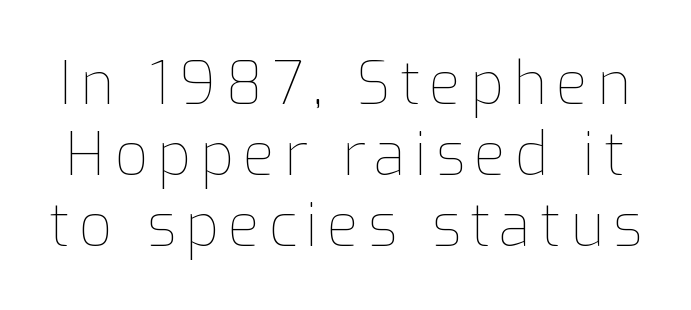
The image shows 59 px thin type, upright; set line spacing 1.2x, not underlined; low stroke contrast and a medium x-height.
